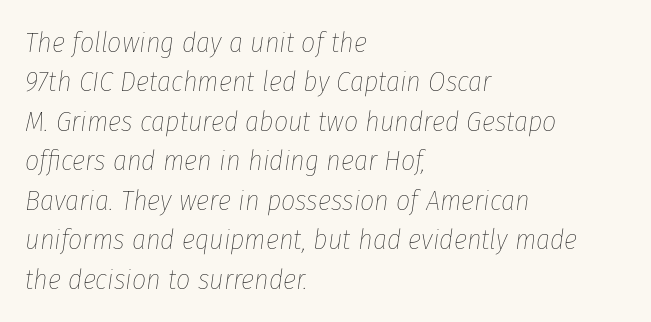
The image shows 28 px thin, condensed type, italic (leaning right); set left-aligned, normal line spacing (1.41x), normal letter spacing, not underlined; low stroke contrast and a medium x-height.
